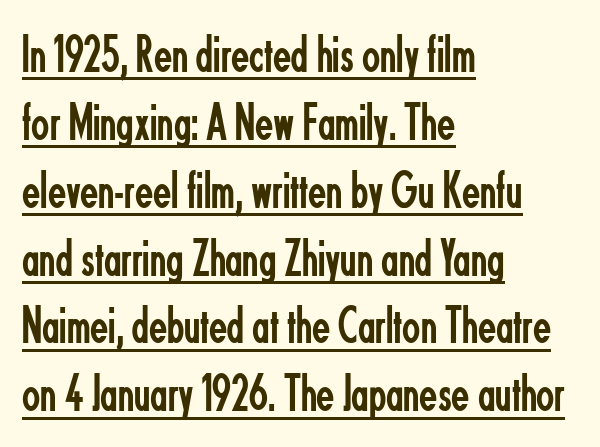
A typesetter would call this leading conventional body-copy spacing. Unlike a traditional serif, this face leaves its strokes unadorned. The letters sit at their default tracking, neither squeezed nor spread. Italic? Not at all — the glyphs are vertical.
